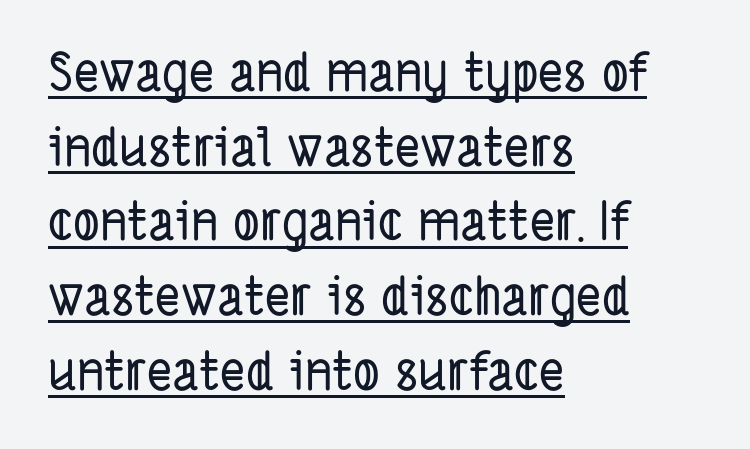
Serif or sans? Sans — the stroke terminals are bare. Spacing verdict: proportional, widths tailored to each character. The text block is weighted toward the left margin, trailing off unevenly rightward. This rendering features underlined lettering.
